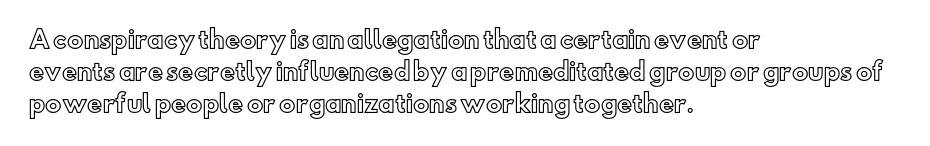
These lines are set flush left with a ragged right edge. Nope, not italic — everything's standing straight. Observe the ordinary spacing: letters are neighbours, not strangers. Vertically, the passage feels balanced, rows spaced as you'd expect. Has an underline been added? It has not.
